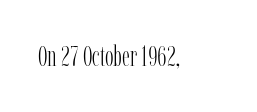
{"serif": "yes", "italic": "no", "bold": "no", "weight": "light", "width": "condensed", "stroke_contrast": "low", "x_height": "medium", "monospaced": "no", "underline": "no", "letter_spacing": "normal", "letter_spacing_em": 0.0, "glyph_px": 29}
